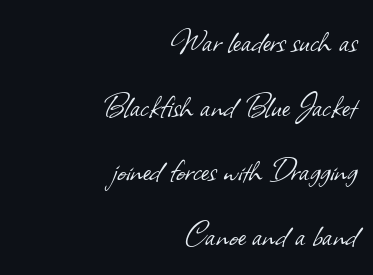
Q: Is the text bold? A: No.
Q: Is the typeface a serif or a sans-serif typeface? A: Sans-serif.
Q: Is the text underlined? A: No.
Q: How is the paragraph aligned? A: Right-aligned.
Q: Is the spacing between letters normal or unusually wide? A: Normal.
Q: Is the spacing between lines tight, normal or loose? A: Normal.
Q: Width (condensed, normal, or wide)? A: Normal.
Q: Stroke contrast? A: Low.
Q: x-height? A: Small.
Q: Monospaced? A: No.
